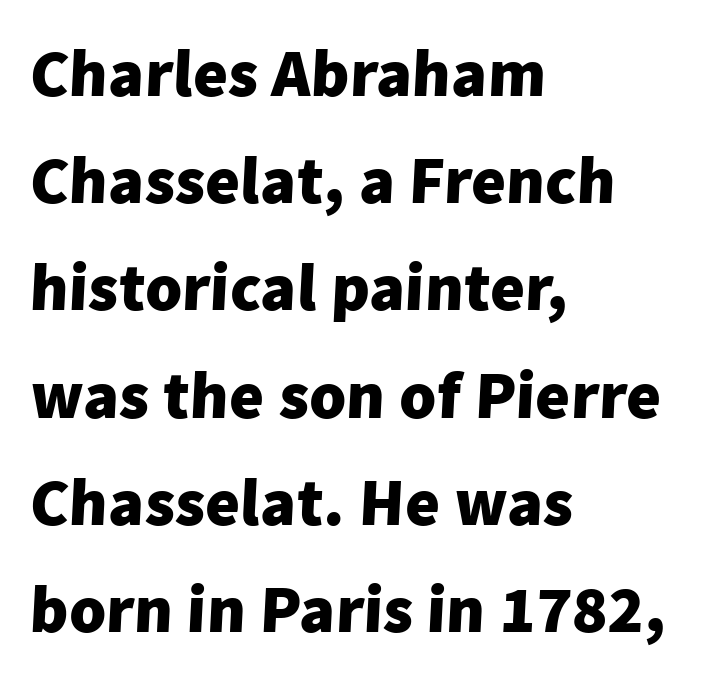
Q: Is the text bold? A: Yes.
Q: Is the typeface a serif or a sans-serif typeface? A: Sans-serif.
Q: Is the text underlined? A: No.
Q: How is the paragraph aligned? A: Left-aligned.
Q: Is the spacing between letters normal or unusually wide? A: Normal.
Q: Is the spacing between lines tight, normal or loose? A: Normal.
Q: Width (condensed, normal, or wide)? A: Normal.
Q: Stroke contrast? A: Low.
Q: x-height? A: Medium.
Q: Monospaced? A: No.
